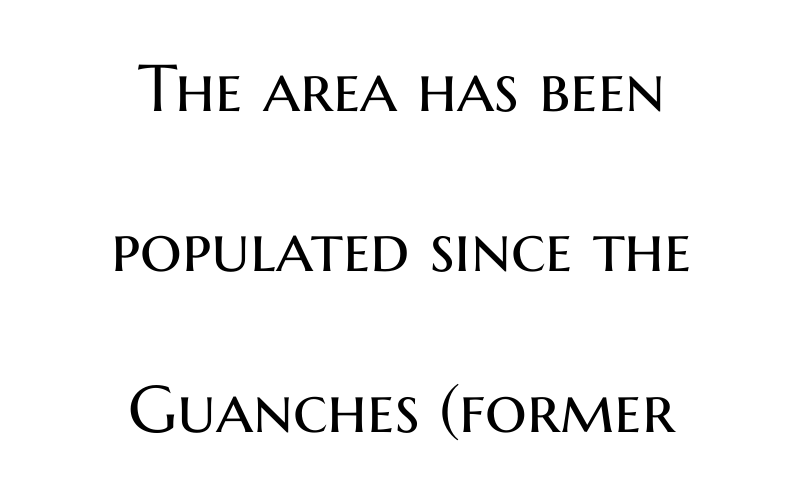
Italic: no, the glyphs are upright roman. Stem width sits at or under what a default text font uses. Typographically, this falls in the sans-serif category. Each word holds together tightly as a unit, with standard inter-letter gaps.
